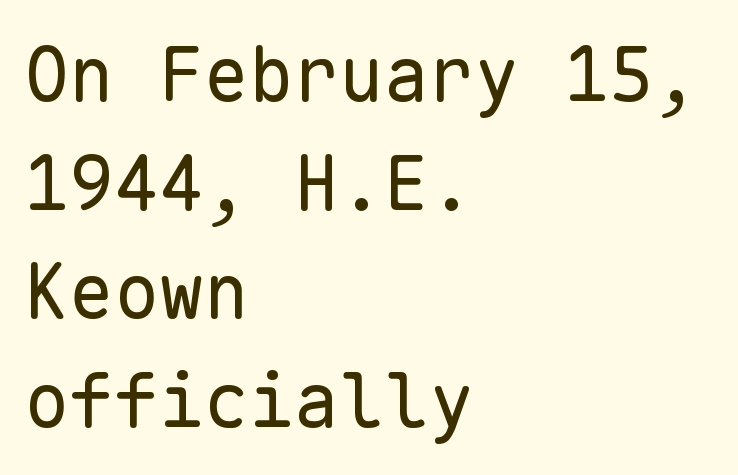
Q: Is the text bold? A: No.
Q: Is the text italic (slanted)? A: No, it is upright.
Q: Is the typeface a serif or a sans-serif typeface? A: Sans-serif.
Q: Is the text underlined? A: No.
Q: How is the paragraph aligned? A: Left-aligned.
Q: Is the spacing between letters normal or unusually wide? A: Normal.
Q: Is the spacing between lines tight, normal or loose? A: Normal.
Q: Width (condensed, normal, or wide)? A: Normal.
Q: Stroke contrast? A: Low.
Q: x-height? A: Medium.
Q: Monospaced? A: Yes.
